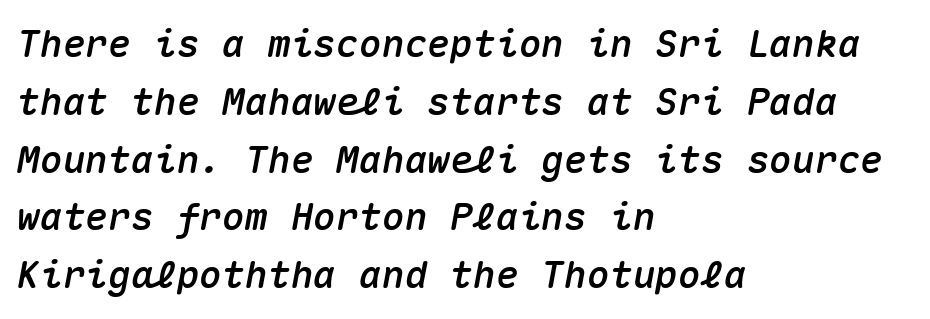
The image shows 38 px text type, italic (leaning right), monospaced; set left-aligned, normal line spacing (1.52x), normal letter spacing, not underlined; medium stroke contrast and a medium x-height.
